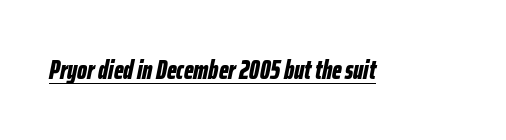
{"italic": "yes", "lean": "right", "slant_degrees": 12, "bold": "yes", "underline": "yes", "letter_spacing": "normal", "letter_spacing_em": 0.0, "glyph_px": 26}
